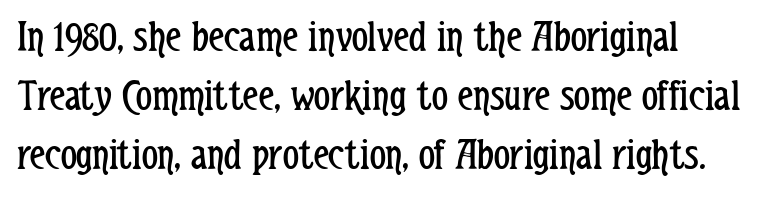
Q: Is the text bold? A: No.
Q: Is the text italic (slanted)? A: No, it is upright.
Q: Is the typeface a serif or a sans-serif typeface? A: Sans-serif.
Q: Is the text underlined? A: No.
Q: How is the paragraph aligned? A: Left-aligned.
Q: Is the spacing between letters normal or unusually wide? A: Normal.
Q: Is the spacing between lines tight, normal or loose? A: Normal.
Q: Width (condensed, normal, or wide)? A: Condensed.
Q: Stroke contrast? A: Low.
Q: x-height? A: Medium.
Q: Monospaced? A: No.
